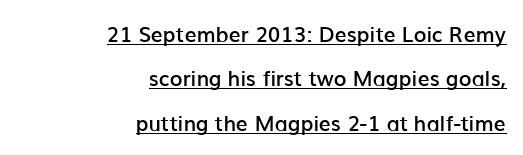
Q: Is the text bold? A: Semi-bold.
Q: Is the text italic (slanted)? A: No, it is upright.
Q: Is the text underlined? A: Yes.
Q: How is the paragraph aligned? A: Right-aligned.
Q: Is the spacing between letters normal or unusually wide? A: Normal.
Q: Is the spacing between lines tight, normal or loose? A: Loose.
